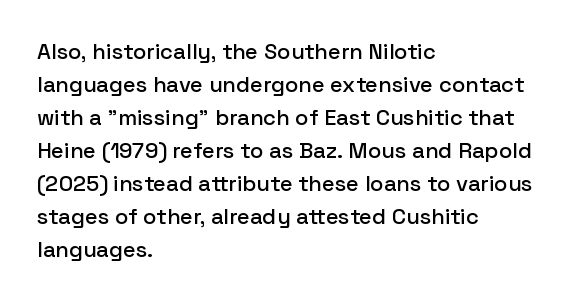
The image shows 22 px text type, upright; set left-aligned, normal line spacing (1.5x), normal letter spacing, not underlined.
